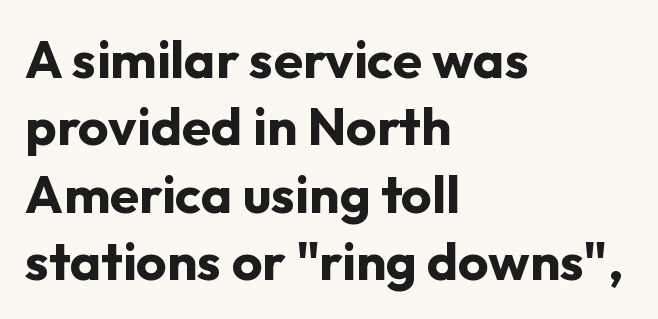
{"serif": "no", "italic": "no", "bold": "yes", "weight": "bold", "width": "normal", "stroke_contrast": "low", "x_height": "medium", "monospaced": "no", "underline": "no", "align": "left", "line_spacing": "normal", "line_spacing_ratio": 1.27, "letter_spacing": "normal", "letter_spacing_em": 0.0, "glyph_px": 53}
